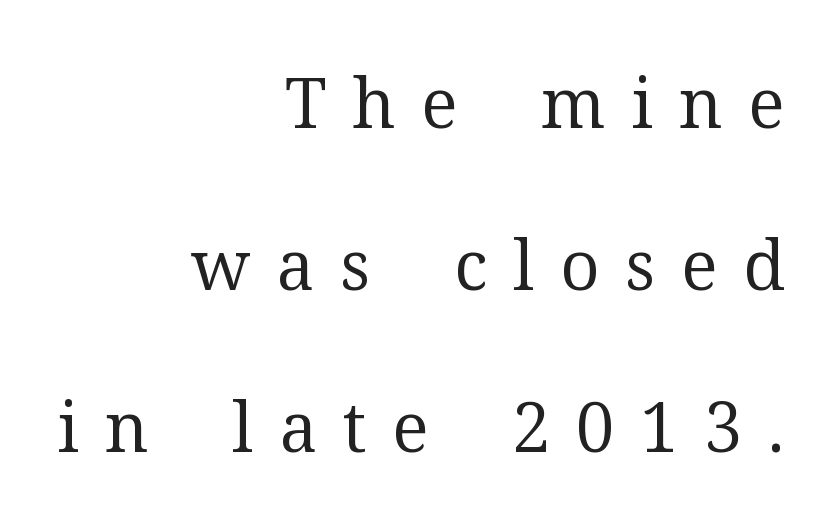
A light-to-regular cut is what we see here. Regarding serifs, this sample has them. Reading down the block, your eye finds every line finishing at a fixed right position. Does extra space separate the letters? Yes, quite a lot of it.
